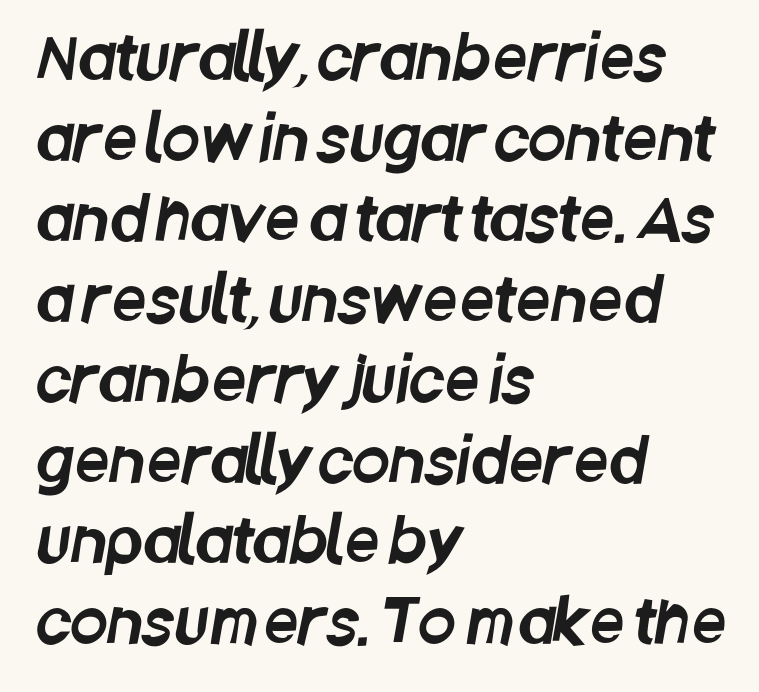
Q: Is the typeface a serif or a sans-serif typeface? A: Sans-serif.
Q: Is the text underlined? A: No.
Q: How is the paragraph aligned? A: Left-aligned.
Q: Is the spacing between letters normal or unusually wide? A: Normal.
Q: Is the spacing between lines tight, normal or loose? A: Normal.
Q: Width (condensed, normal, or wide)? A: Condensed.
Q: Stroke contrast? A: Low.
Q: x-height? A: Large.
Q: Monospaced? A: No.
